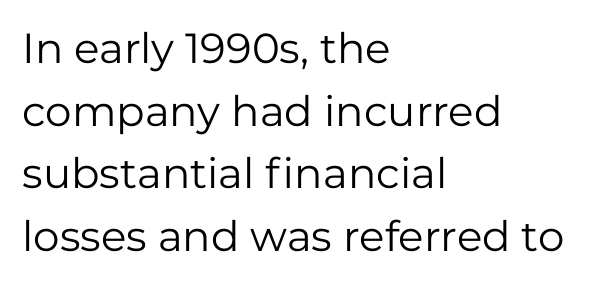
Stroke mass is kept to a normal reading level or below. The rendering shows plain stroke endings on the letterforms — a sans-serif design. Notice how the stems are strictly vertical — no italics here. The passage shown is not underscored anywhere.
